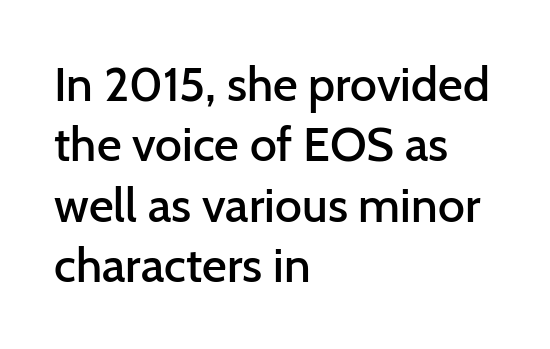
The characters look somewhat weighty, a semibold short of true bold. These lines were composed using upright roman letters. The typeface chosen for these lines omits serifs. This sample is left-justified, so line endings fall wherever the words run out. Each letter keeps its own natural width here, so spacing adapts to shape. The foot of each line stays bare and open.
